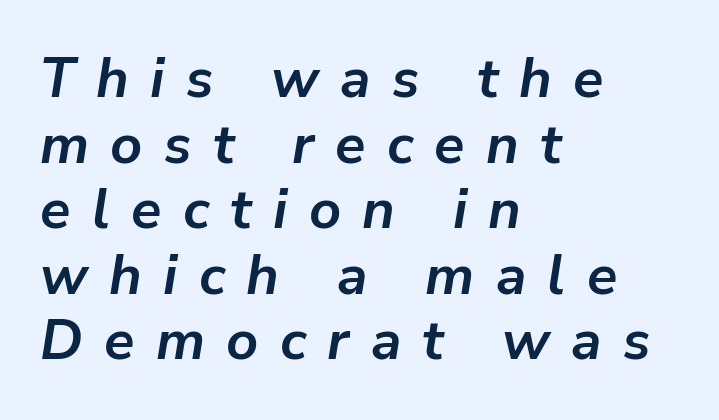
The image shows 56 px semibold type, italic (leaning right); set left-aligned, line spacing 1.17x, unusually wide letter spacing (+0.38 em), not underlined; low stroke contrast and a medium x-height.
